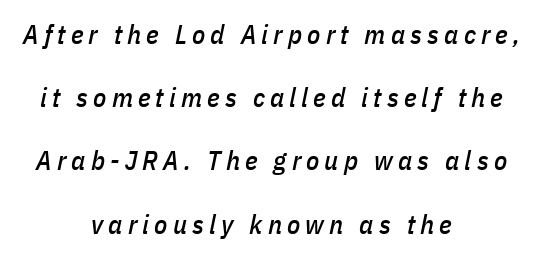
Q: Is the text italic (slanted)? A: Yes, it leans right by about 11 degrees.
Q: Is the text underlined? A: No.
Q: How is the paragraph aligned? A: Centered.
Q: Is the spacing between lines tight, normal or loose? A: Loose.
